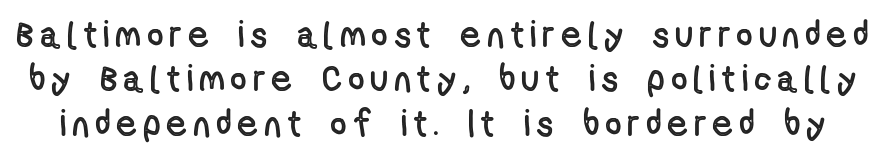
No italicization has been applied; the sample stays upright. What stands out about the letter spacing? Its width — letters are far apart. The rendering uses natural spacing where letterforms have individual widths. Plain, unruled lines of type.
